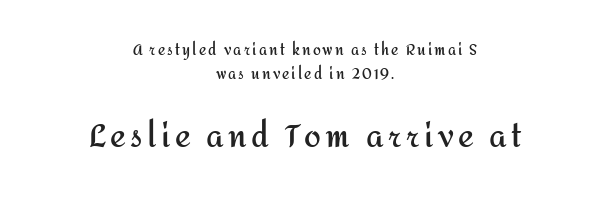
Set as a true bold cut, around the 700 mark. These lines stack symmetrically, like a column narrowing and widening about its center. Block two is the big one; block one sits smaller above it. How would I describe the line gaps? Plain and ordinary. This sample has the flowing, uneven cadence of proportional lettering.
